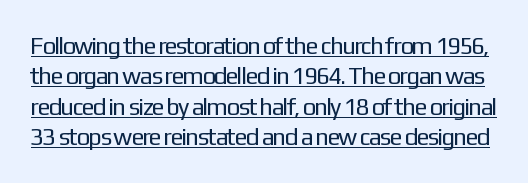
The image shows 24 px text type, upright; set normal line spacing (1.27x), normal letter spacing, underlined.
